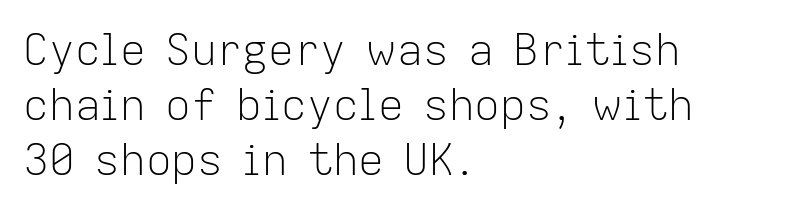
The image shows 43 px light sans-serif type, upright; set left-aligned, normal line spacing (1.28x), normal letter spacing, not underlined; low stroke contrast and a medium x-height.
